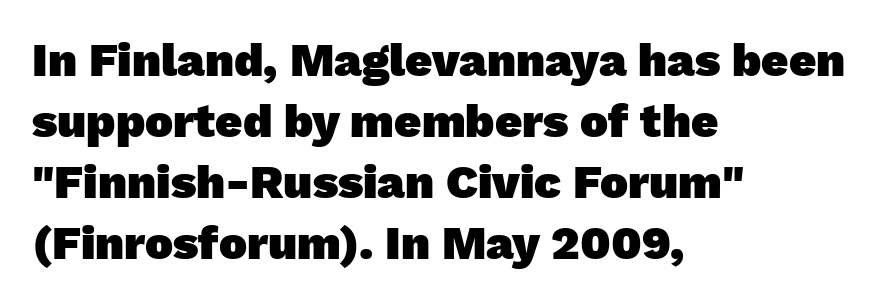
Q: Is the text bold? A: Yes.
Q: Is the typeface a serif or a sans-serif typeface? A: Sans-serif.
Q: Is the text underlined? A: No.
Q: How is the paragraph aligned? A: Left-aligned.
Q: Is the spacing between letters normal or unusually wide? A: Normal.
Q: Is the spacing between lines tight, normal or loose? A: Normal.
Q: Width (condensed, normal, or wide)? A: Normal.
Q: Stroke contrast? A: Low.
Q: x-height? A: Medium.
Q: Monospaced? A: No.
